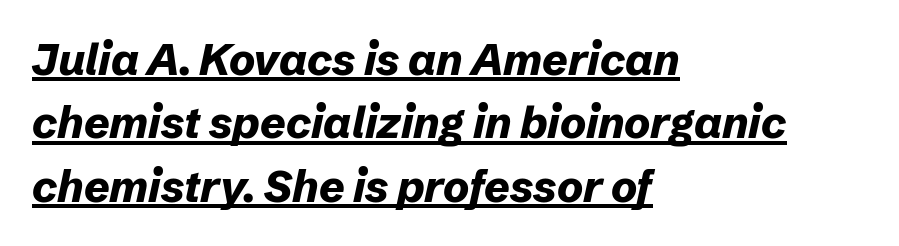
{"italic": "yes", "lean": "right", "slant_degrees": 12, "bold": "yes", "weight": "bold", "width": "normal", "stroke_contrast": "low", "x_height": "medium", "monospaced": "no", "underline": "yes", "align": "left", "line_spacing": "normal", "line_spacing_ratio": 1.44, "letter_spacing": "normal", "letter_spacing_em": 0.0, "glyph_px": 44}
